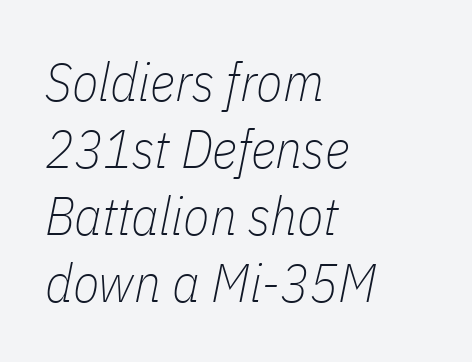
{"italic": "yes", "lean": "right", "slant_degrees": 11, "bold": "no", "weight": "thin", "width": "condensed", "stroke_contrast": "low", "x_height": "medium", "monospaced": "no", "underline": "no", "align": "left", "line_spacing_ratio": 1.24, "letter_spacing": "normal", "letter_spacing_em": 0.0, "glyph_px": 54}
